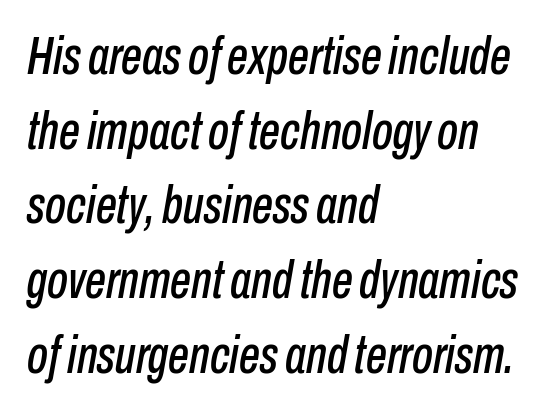
Q: Is the text italic (slanted)? A: Yes, it leans right by about 10 degrees.
Q: Is the text underlined? A: No.
Q: How is the paragraph aligned? A: Left-aligned.
Q: Is the spacing between letters normal or unusually wide? A: Normal.
Q: Is the spacing between lines tight, normal or loose? A: Normal.
Q: Width (condensed, normal, or wide)? A: Condensed.
Q: Stroke contrast? A: Low.
Q: x-height? A: Medium.
Q: Monospaced? A: No.
